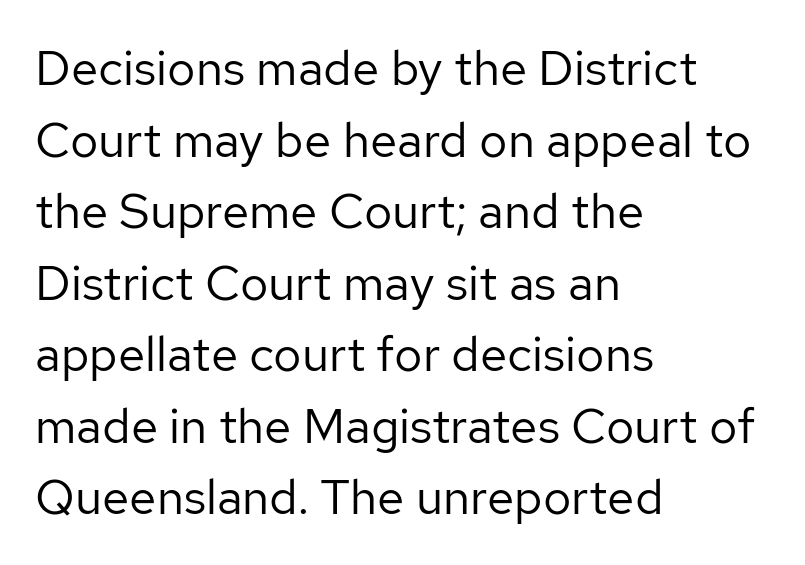
Q: Is the text bold? A: No.
Q: Is the text italic (slanted)? A: No, it is upright.
Q: Is the typeface a serif or a sans-serif typeface? A: Sans-serif.
Q: Is the text underlined? A: No.
Q: How is the paragraph aligned? A: Left-aligned.
Q: Is the spacing between letters normal or unusually wide? A: Normal.
Q: Is the spacing between lines tight, normal or loose? A: Normal.
Q: Width (condensed, normal, or wide)? A: Normal.
Q: Stroke contrast? A: Low.
Q: x-height? A: Medium.
Q: Monospaced? A: No.
